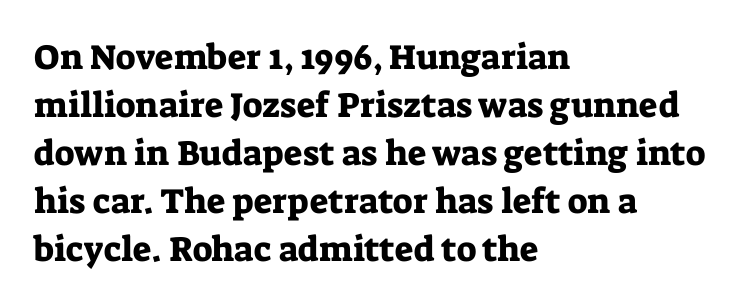
The image shows 35 px serif type, upright; set left-aligned, normal line spacing (1.37x), normal letter spacing, not underlined; low stroke contrast and a medium x-height.
